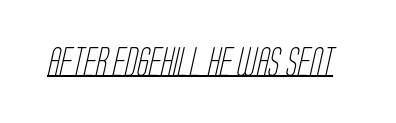
Q: Is the text bold? A: No.
Q: Is the typeface a serif or a sans-serif typeface? A: Sans-serif.
Q: Is the text underlined? A: Yes.
Q: Is the spacing between letters normal or unusually wide? A: Normal.
Q: Width (condensed, normal, or wide)? A: Condensed.
Q: Stroke contrast? A: Low.
Q: x-height? A: Large.
Q: Monospaced? A: No.
